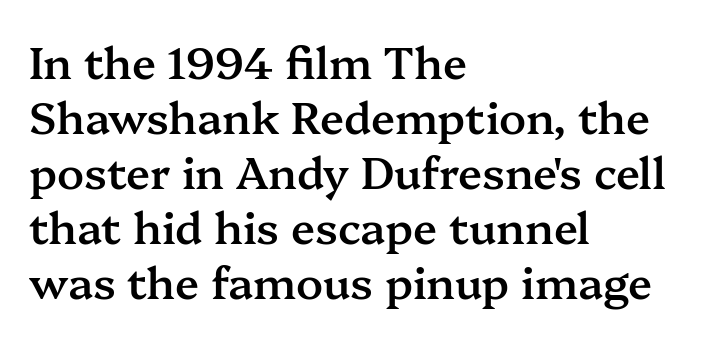
{"serif": "yes", "italic": "no", "bold": "semi", "weight": "semibold", "width": "normal", "stroke_contrast": "medium", "x_height": "medium", "monospaced": "no", "underline": "no", "align": "left", "line_spacing": "normal", "line_spacing_ratio": 1.25, "letter_spacing": "normal", "letter_spacing_em": 0.0, "glyph_px": 44}
